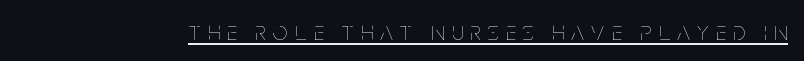
{"italic": "no", "bold": "no", "underline": "yes", "letter_spacing": "wide", "letter_spacing_em": 0.28, "glyph_px": 26}
